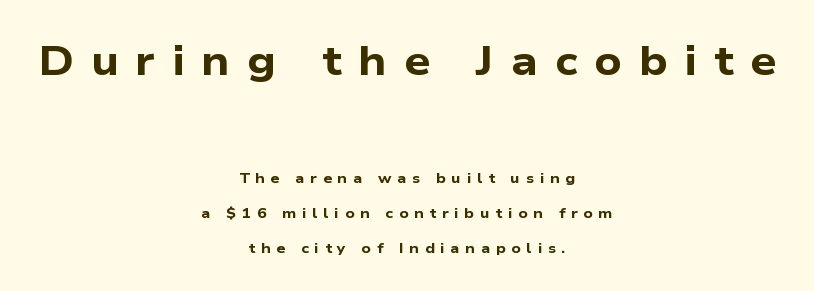
{"serif": "no", "bold": "yes", "weight": "bold", "width": "wide", "stroke_contrast": "low", "x_height": "medium", "monospaced": "no", "underline": "no", "align": "center", "line_spacing": "loose", "line_spacing_ratio": 2.49, "letter_spacing": "wide", "letter_spacing_em": 0.41, "larger_block": "first", "size_ratio": 2.93, "glyph_px": 41}
